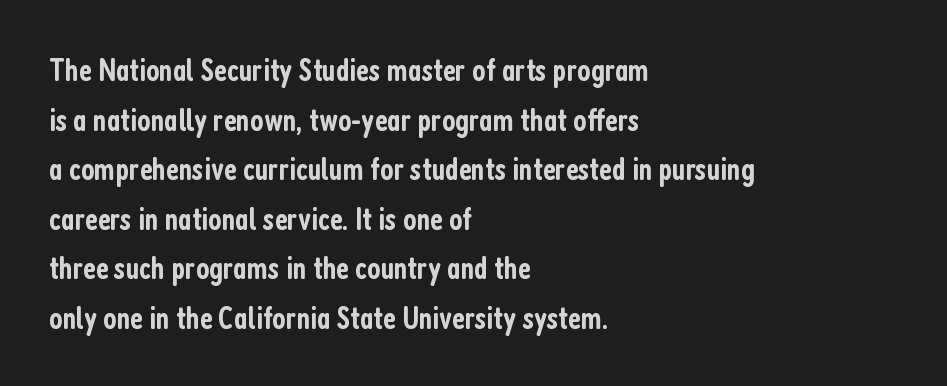
Q: Is the text bold? A: Semi-bold.
Q: Is the text italic (slanted)? A: No, it is upright.
Q: Is the typeface a serif or a sans-serif typeface? A: Sans-serif.
Q: Is the text underlined? A: No.
Q: How is the paragraph aligned? A: Left-aligned.
Q: Is the spacing between letters normal or unusually wide? A: Normal.
Q: Is the spacing between lines tight, normal or loose? A: Normal.
Q: Width (condensed, normal, or wide)? A: Condensed.
Q: Stroke contrast? A: Low.
Q: x-height? A: Medium.
Q: Monospaced? A: No.
